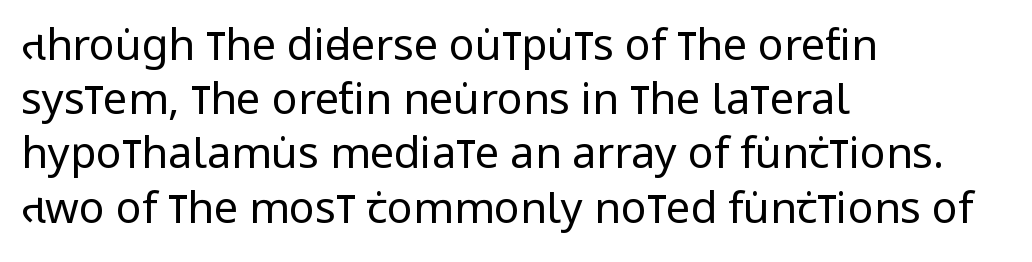
Q: Is the text bold? A: No.
Q: Is the text italic (slanted)? A: No, it is upright.
Q: Is the typeface a serif or a sans-serif typeface? A: Sans-serif.
Q: Is the text underlined? A: No.
Q: How is the paragraph aligned? A: Left-aligned.
Q: Is the spacing between letters normal or unusually wide? A: Normal.
Q: Is the spacing between lines tight, normal or loose? A: Normal.
Q: Width (condensed, normal, or wide)? A: Condensed.
Q: Stroke contrast? A: Low.
Q: x-height? A: Large.
Q: Monospaced? A: No.
